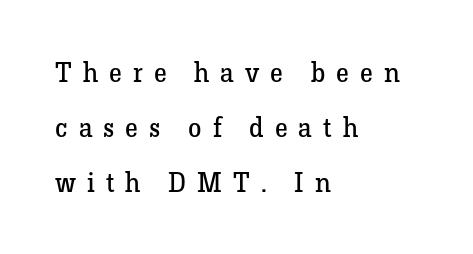
Q: Is the text bold? A: No.
Q: Is the text italic (slanted)? A: No, it is upright.
Q: Is the text underlined? A: No.
Q: How is the paragraph aligned? A: Left-aligned.
Q: Is the spacing between letters normal or unusually wide? A: Unusually wide.
Q: Is the spacing between lines tight, normal or loose? A: Loose.
